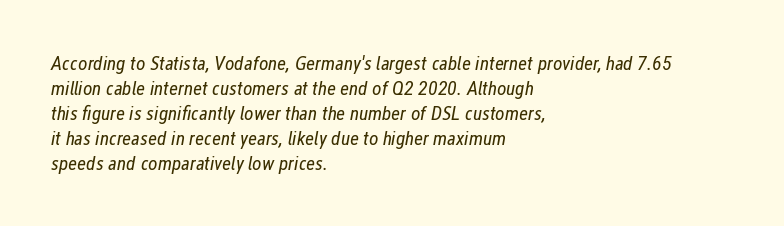
{"italic": "yes", "lean": "right", "slant_degrees": 12, "bold": "no", "underline": "no", "align": "left", "line_spacing": "normal", "line_spacing_ratio": 1.25, "letter_spacing": "normal", "letter_spacing_em": 0.0, "glyph_px": 20}
